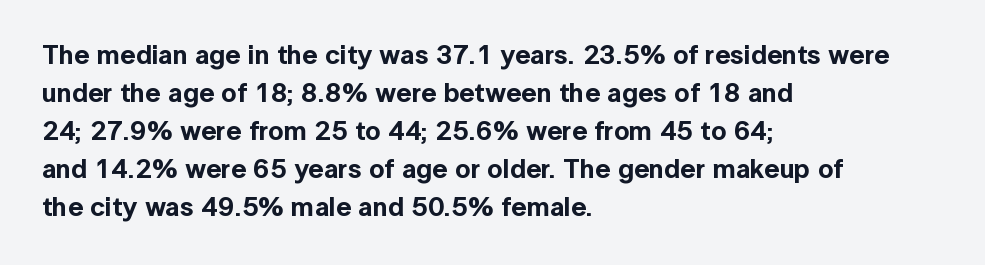
Every stem runs plumb, perpendicular to the baseline. No extra tracking has been applied to these lines. Students, observe: this is what conventionally led text looks like. The rendering anchors every line to the left-hand side. Just letters on the line, the space beneath them empty.
